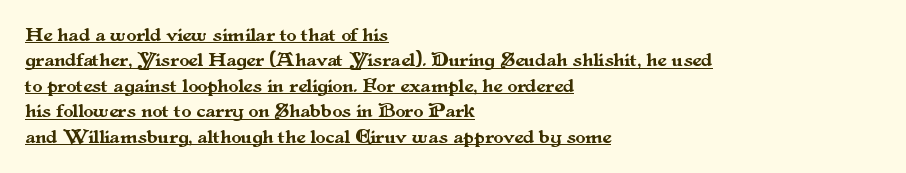
Q: Is the text italic (slanted)? A: No, it is upright.
Q: Is the text underlined? A: Yes.
Q: How is the paragraph aligned? A: Left-aligned.
Q: Is the spacing between letters normal or unusually wide? A: Normal.
Q: Is the spacing between lines tight, normal or loose? A: Normal.
